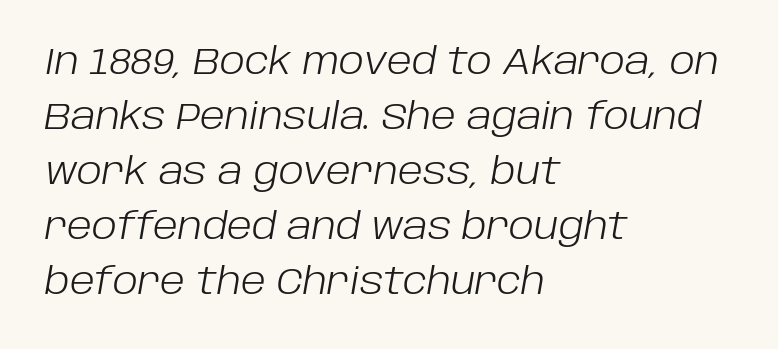
The image shows 36 px light type, italic (leaning right); set left-aligned, normal line spacing (1.53x), normal letter spacing, not underlined; low stroke contrast and a large x-height.
